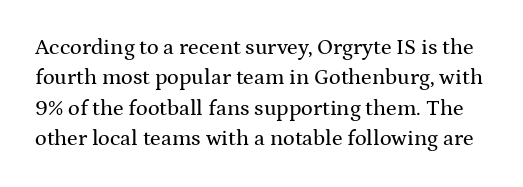
The image shows 22 px text type, upright; set normal line spacing (1.38x), normal letter spacing, not underlined.
